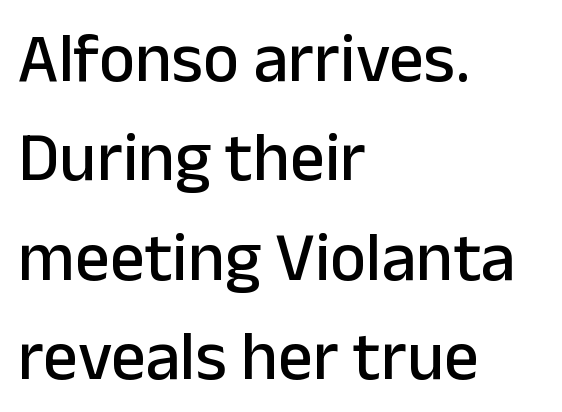
The image shows 69 px sans-serif type, upright; set left-aligned, normal line spacing (1.44x), normal letter spacing, not underlined; low stroke contrast and a medium x-height.
